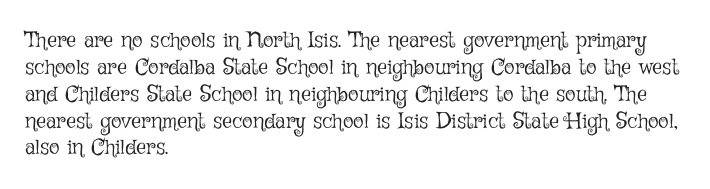
Honestly, the letter spacing is just normal — you wouldn't notice it. A student would call this left alignment; a typographer would say flush left, rag right. The font sits on the lighter half of the weight spectrum, regular included. Just letters on the line, the space beneath them empty.
